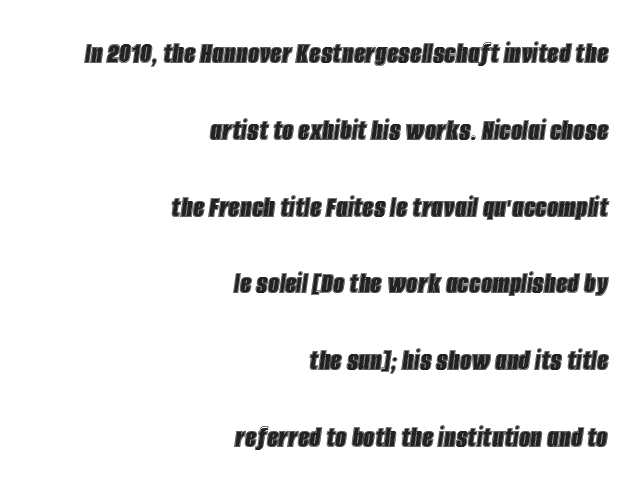
The image shows 32 px condensed type, italic (leaning right); set right-aligned, loose line spacing (2.4x), normal letter spacing, not underlined; a large x-height.
